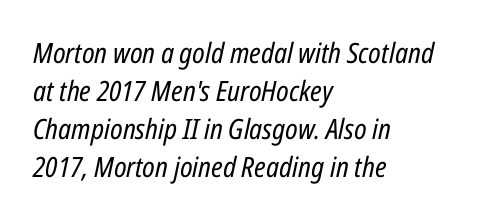
{"italic": "yes", "lean": "right", "slant_degrees": 12, "bold": "no", "weight": "regular", "width": "condensed", "stroke_contrast": "low", "x_height": "medium", "monospaced": "no", "underline": "no", "align": "left", "line_spacing": "normal", "line_spacing_ratio": 1.36, "letter_spacing": "normal", "letter_spacing_em": 0.0, "glyph_px": 28}
